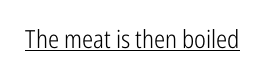
Q: Is the text bold? A: No.
Q: Is the text italic (slanted)? A: No, it is upright.
Q: Is the text underlined? A: Yes.
Q: Is the spacing between letters normal or unusually wide? A: Normal.
